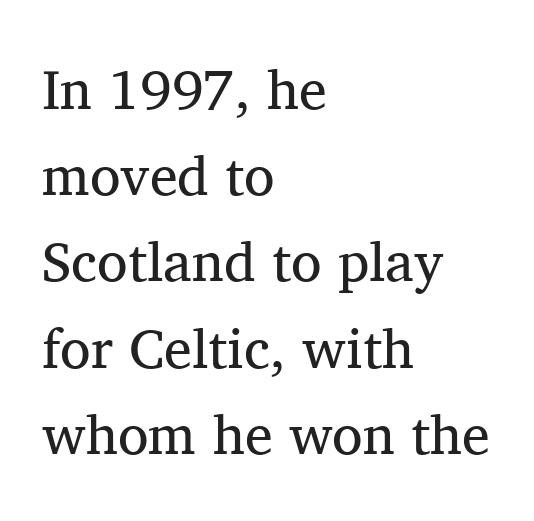
{"serif": "yes", "italic": "no", "bold": "no", "weight": "regular", "width": "normal", "stroke_contrast": "medium", "x_height": "medium", "monospaced": "no", "underline": "no", "align": "left", "line_spacing": "normal", "line_spacing_ratio": 1.54, "letter_spacing": "normal", "letter_spacing_em": 0.0, "glyph_px": 56}
